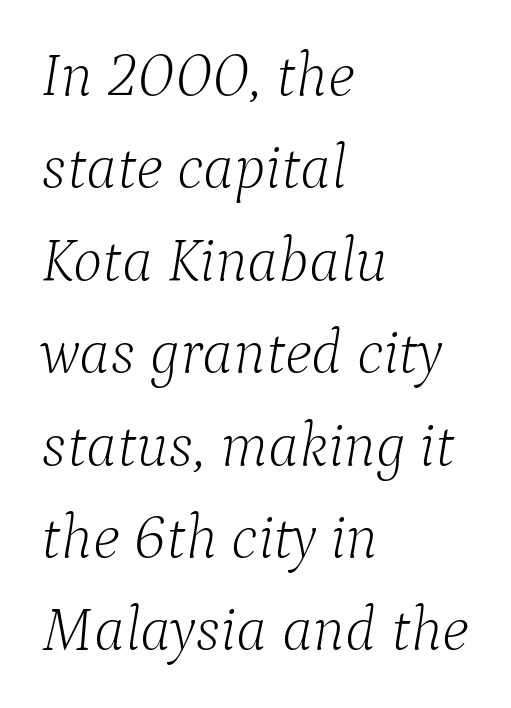
{"serif": "yes", "italic": "yes", "lean": "right", "slant_degrees": 9, "bold": "no", "weight": "light", "width": "normal", "stroke_contrast": "low", "x_height": "medium", "monospaced": "no", "underline": "no", "align": "left", "line_spacing": "normal", "line_spacing_ratio": 1.49, "letter_spacing": "normal", "letter_spacing_em": 0.0, "glyph_px": 62}
